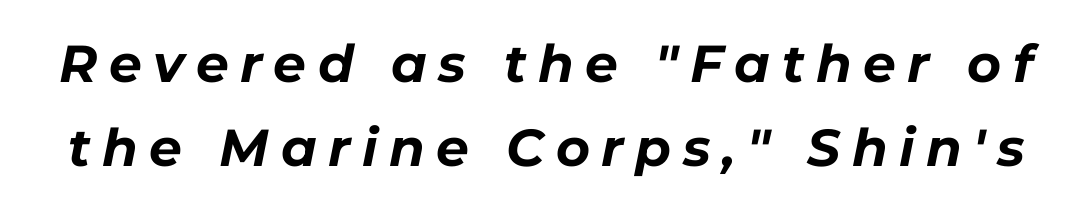
{"italic": "yes", "lean": "right", "slant_degrees": 11, "bold": "yes", "weight": "bold", "width": "normal", "stroke_contrast": "low", "x_height": "medium", "monospaced": "no", "underline": "no", "line_spacing": "normal", "line_spacing_ratio": 1.61, "letter_spacing": "wide", "letter_spacing_em": 0.22, "glyph_px": 52}
